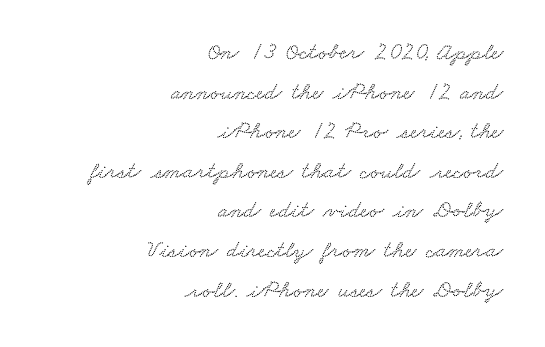
The image shows 24 px text type; set right-aligned, normal line spacing (1.65x), normal letter spacing, not underlined.
